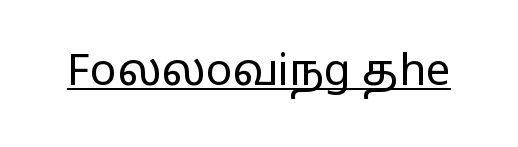
{"serif": "no", "italic": "no", "bold": "no", "weight": "regular", "width": "wide", "stroke_contrast": "low", "x_height": "medium", "monospaced": "no", "underline": "yes", "letter_spacing": "normal", "letter_spacing_em": 0.0, "glyph_px": 44}
